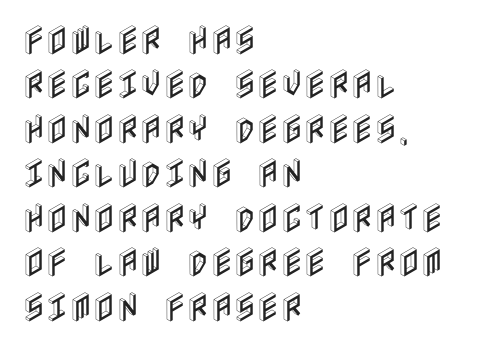
{"italic": "no", "width": "condensed", "x_height": "large", "underline": "no", "align": "left", "line_spacing": "normal", "line_spacing_ratio": 1.39, "letter_spacing": "normal", "letter_spacing_em": 0.0, "glyph_px": 32}
